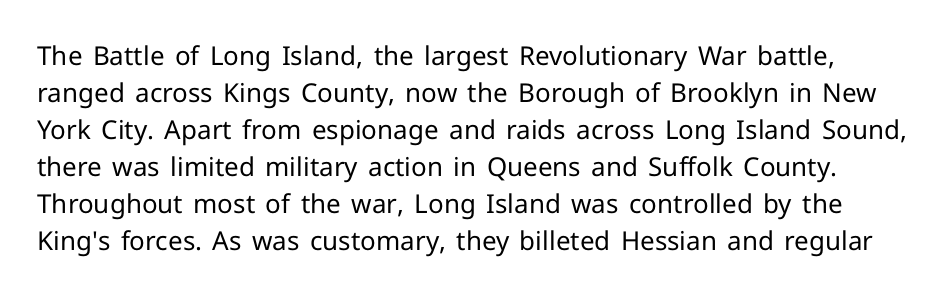
The image shows 26 px text type, upright; set normal line spacing (1.42x), normal letter spacing, not underlined.
